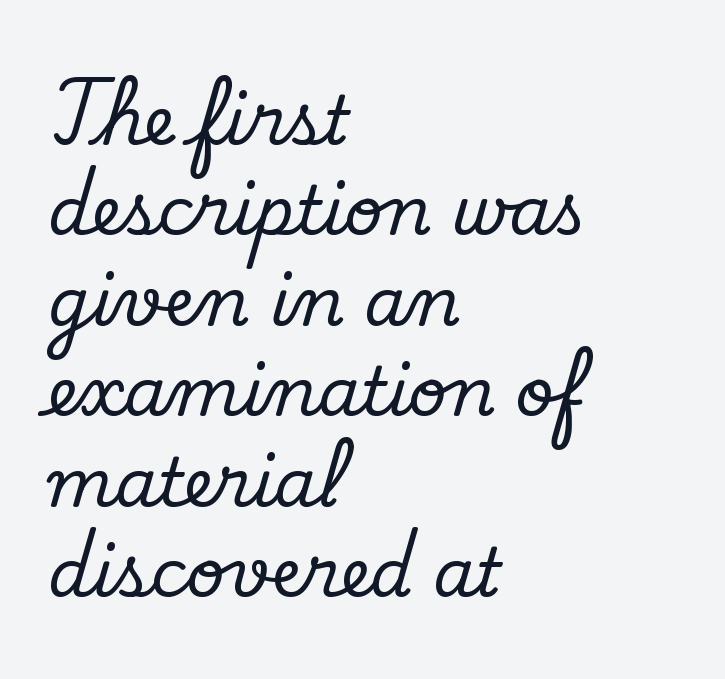
{"serif": "yes", "width": "normal", "stroke_contrast": "low", "x_height": "small", "monospaced": "no", "underline": "no", "align": "left", "line_spacing": "normal", "line_spacing_ratio": 1.35, "letter_spacing": "normal", "letter_spacing_em": 0.0, "glyph_px": 67}
